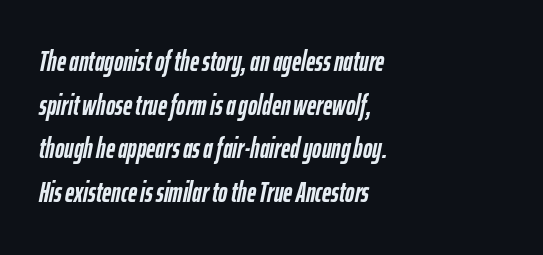
Typographic density is high because the face is bold. The rendering uses natural spacing where letterforms have individual widths. Slanted lettering throughout. Line beginnings align vertically; line endings do not.
